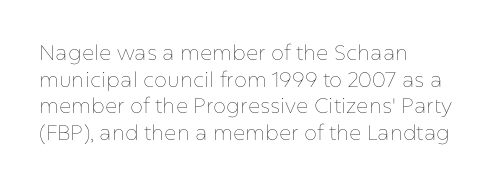
Summary of weight: not heavy and not bold. The vertical gap from one line to the next is medium. The type is set solid horizontally, with unmodified tracking. No italicization has been applied; the sample stays upright. The paragraph shown leans on its left margin. The gap between lines stays unmarked.
